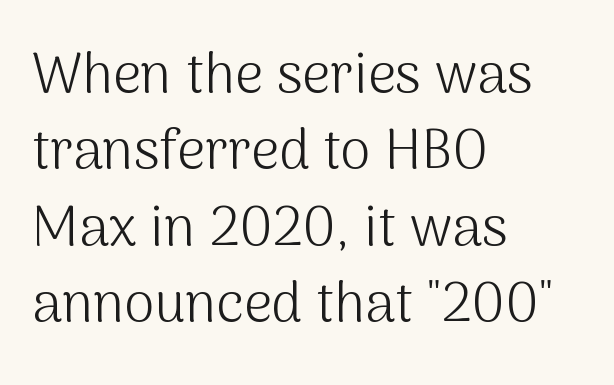
Here the glyphs are tracked normally, forming tight word shapes. Quick note: underline off. The passage shown is not bold in any degree. Regarding serifs, this sample does without them.
